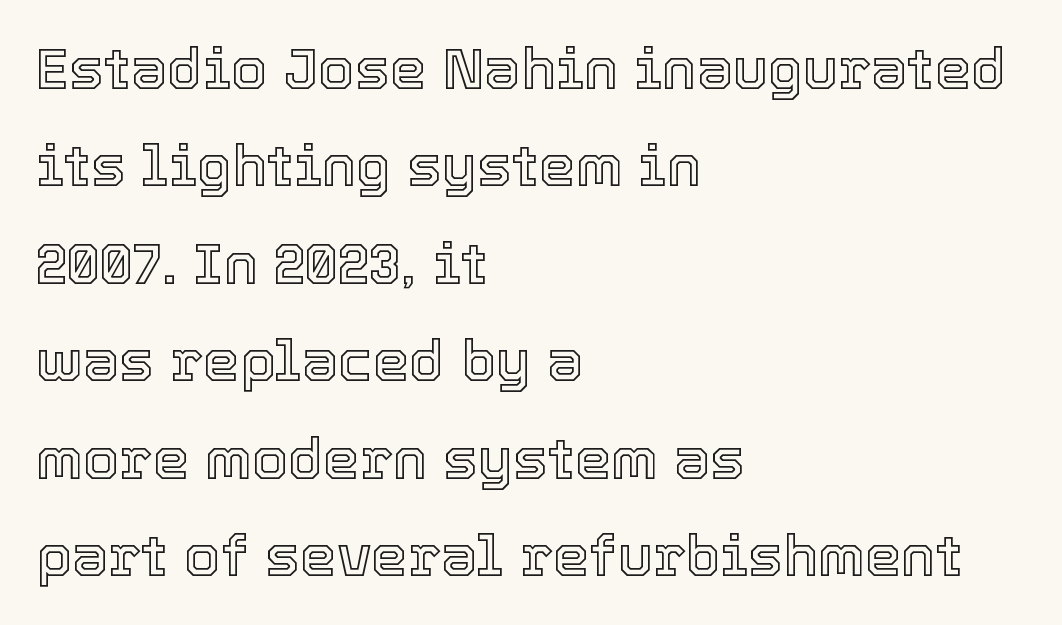
Q: Is the text italic (slanted)? A: No, it is upright.
Q: Is the text underlined? A: No.
Q: How is the paragraph aligned? A: Left-aligned.
Q: Is the spacing between letters normal or unusually wide? A: Normal.
Q: Is the spacing between lines tight, normal or loose? A: Normal.
Q: Width (condensed, normal, or wide)? A: Normal.
Q: x-height? A: Medium.
Q: Monospaced? A: No.
